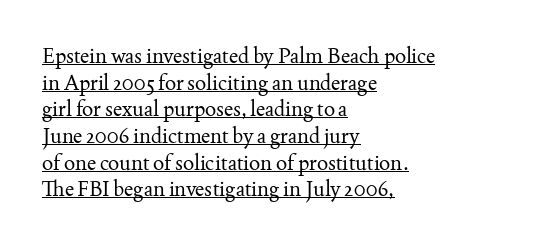
Is the letter spacing exaggerated? No — it looks like the ordinary default. This sample uses an upright cut, with every glyph sitting square on the baseline. Notice how descenders clear the ascenders below comfortably — that's standard leading. Layout note: lines flush left.
